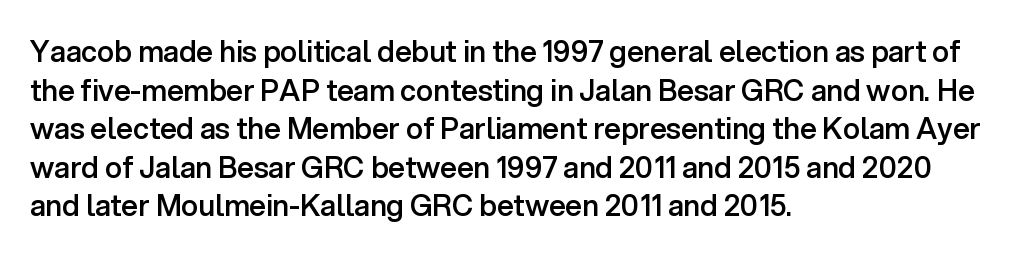
The image shows 29 px semibold sans-serif type, upright; set left-aligned, normal line spacing (1.33x), normal letter spacing, not underlined; low stroke contrast and a medium x-height.
